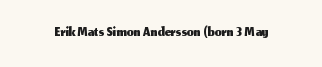
Q: Is the text italic (slanted)? A: No, it is upright.
Q: Is the text underlined? A: No.
Q: Is the spacing between letters normal or unusually wide? A: Normal.
